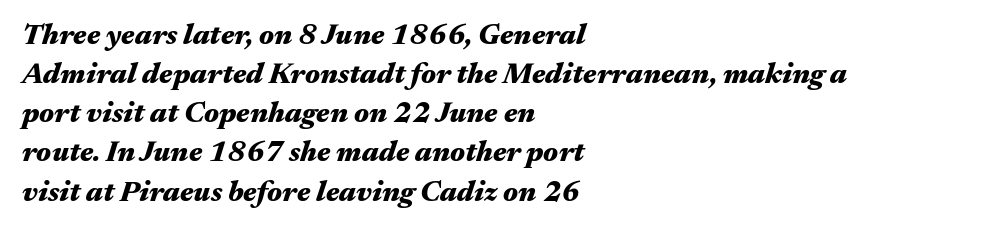
Rule under the text: the space is simply empty. It's the slanting kind of type. Default kerning and tracking; the words read as compact shapes. The font is running at its bold setting.
